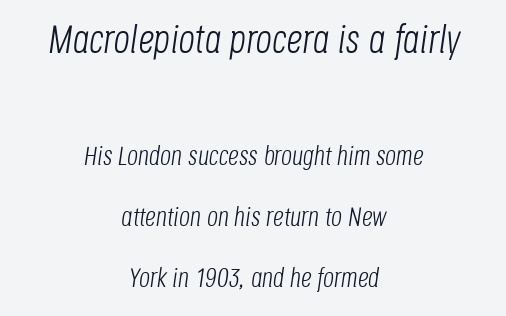
The block sitting higher on the canvas is the one with enlarged characters. Vertically, the passage feels expansive, rows floating well apart. Quick note: underline off. These lines are centered, leaving both edges ragged. A quiet, ordinary-to-light weight characterises the typeface.
